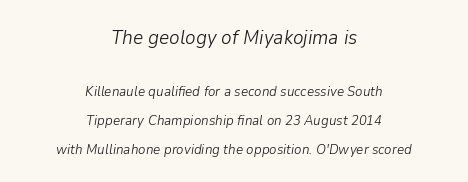
Q: Is the text bold? A: No.
Q: Is the text italic (slanted)? A: Yes, it leans right by about 9 degrees.
Q: Is the text underlined? A: No.
Q: How is the paragraph aligned? A: Centered.
Q: Is the spacing between letters normal or unusually wide? A: Normal.
Q: Is the spacing between lines tight, normal or loose? A: Loose.
Q: Which block of text is set in a larger size, the first (top) or the second (bottom)? A: The first (top) one.
